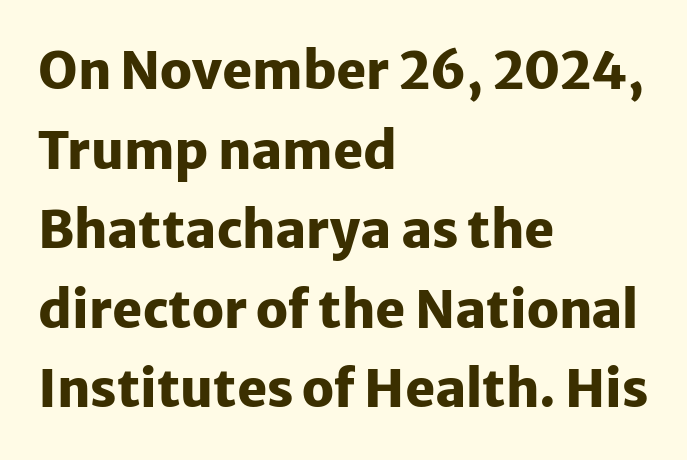
Reading down the block, your eye returns to a fixed left position each line. The passage shown stacks its lines at a standard gap. The face used here is proportionally spaced, like ordinary book or web type. Serif or sans? Sans — the stroke terminals are bare.
